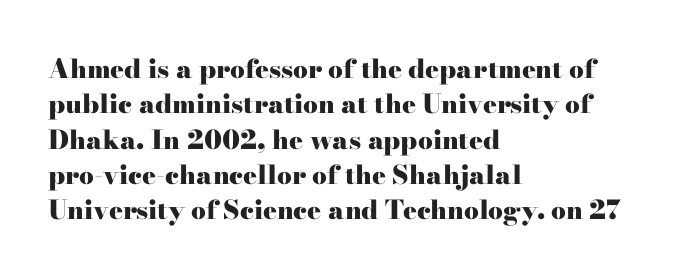
Q: Is the text bold? A: Yes.
Q: Is the text italic (slanted)? A: No, it is upright.
Q: Is the text underlined? A: No.
Q: How is the paragraph aligned? A: Left-aligned.
Q: Is the spacing between letters normal or unusually wide? A: Normal.
Q: Is the spacing between lines tight, normal or loose? A: Normal.
